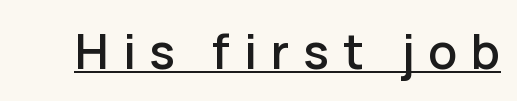
{"serif": "no", "italic": "no", "width": "normal", "stroke_contrast": "low", "x_height": "medium", "monospaced": "no", "underline": "yes", "letter_spacing": "wide", "letter_spacing_em": 0.29, "glyph_px": 48}
